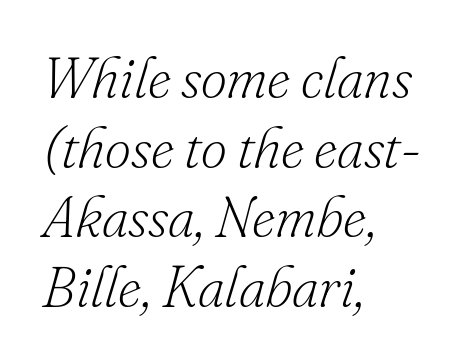
The image shows 57 px light serif type, italic (leaning right); set left-aligned, line spacing 1.22x, normal letter spacing, not underlined; low stroke contrast and a small x-height.
